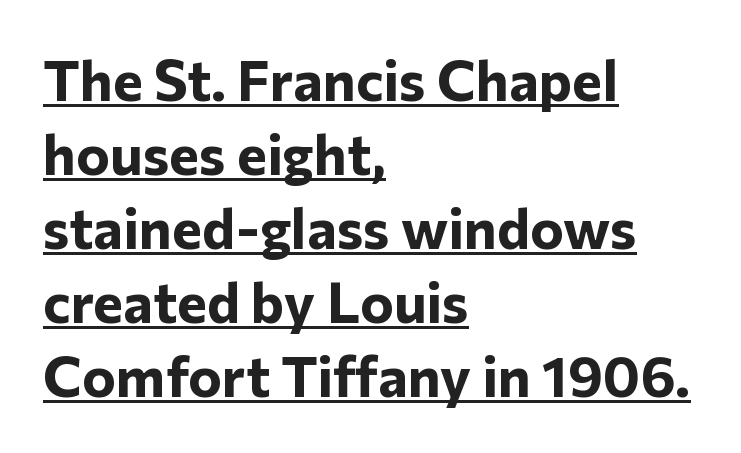
Q: Is the text bold? A: Yes.
Q: Is the text italic (slanted)? A: No, it is upright.
Q: Is the typeface a serif or a sans-serif typeface? A: Sans-serif.
Q: Is the text underlined? A: Yes.
Q: How is the paragraph aligned? A: Left-aligned.
Q: Is the spacing between letters normal or unusually wide? A: Normal.
Q: Is the spacing between lines tight, normal or loose? A: Normal.
Q: Width (condensed, normal, or wide)? A: Normal.
Q: Stroke contrast? A: Low.
Q: x-height? A: Medium.
Q: Monospaced? A: No.
